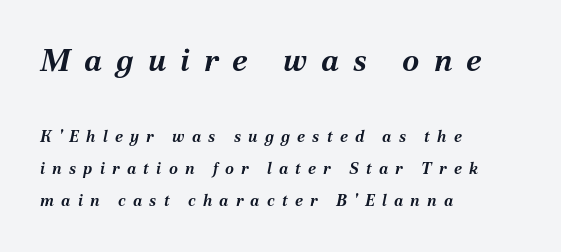
The image shows 31 px bold type, italic (leaning right); set left-aligned, loose line spacing (1.99x), unusually wide letter spacing (+0.45 em), not underlined; the first (top) block is 1.94x larger; medium stroke contrast and a medium x-height.
